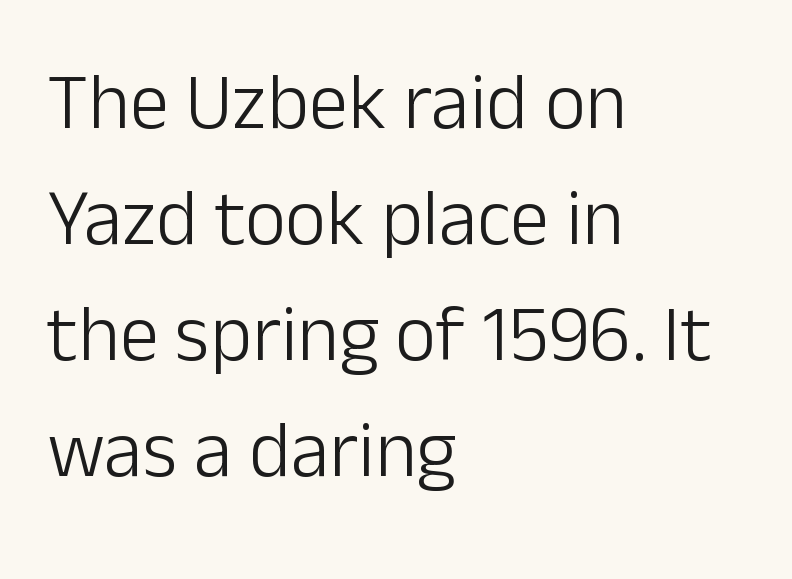
Q: Is the text bold? A: No.
Q: Is the text italic (slanted)? A: No, it is upright.
Q: Is the typeface a serif or a sans-serif typeface? A: Sans-serif.
Q: Is the text underlined? A: No.
Q: How is the paragraph aligned? A: Left-aligned.
Q: Is the spacing between letters normal or unusually wide? A: Normal.
Q: Is the spacing between lines tight, normal or loose? A: Normal.
Q: Width (condensed, normal, or wide)? A: Normal.
Q: Stroke contrast? A: Low.
Q: x-height? A: Medium.
Q: Monospaced? A: No.
